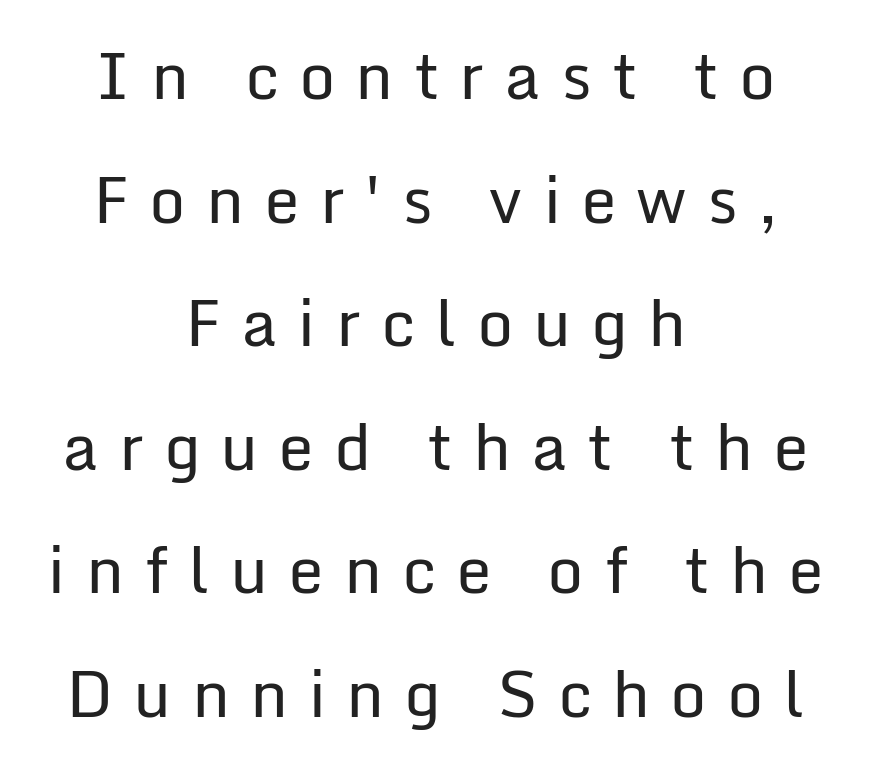
The image shows 64 px regular-weight sans-serif type, upright; set centered, loose line spacing (1.93x), unusually wide letter spacing (+0.31 em), not underlined; low stroke contrast and a medium x-height.
